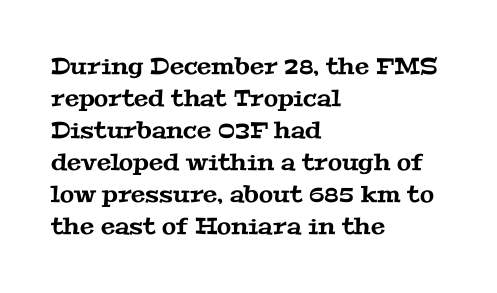
Descenders hang freely into open space. Observe the ordinary spacing: letters are neighbours, not strangers. Alignment: flush left. The vertical gap from one line to the next is medium.
